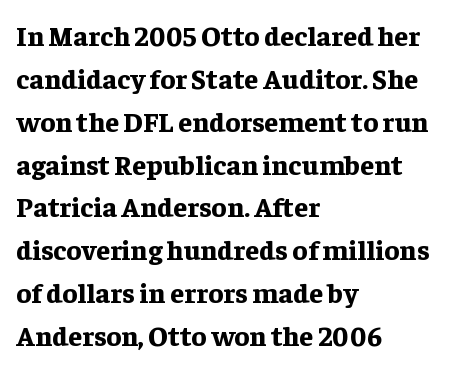
The image shows 28 px bold serif type, upright; set left-aligned, normal line spacing (1.53x), normal letter spacing, not underlined; low stroke contrast and a medium x-height.
